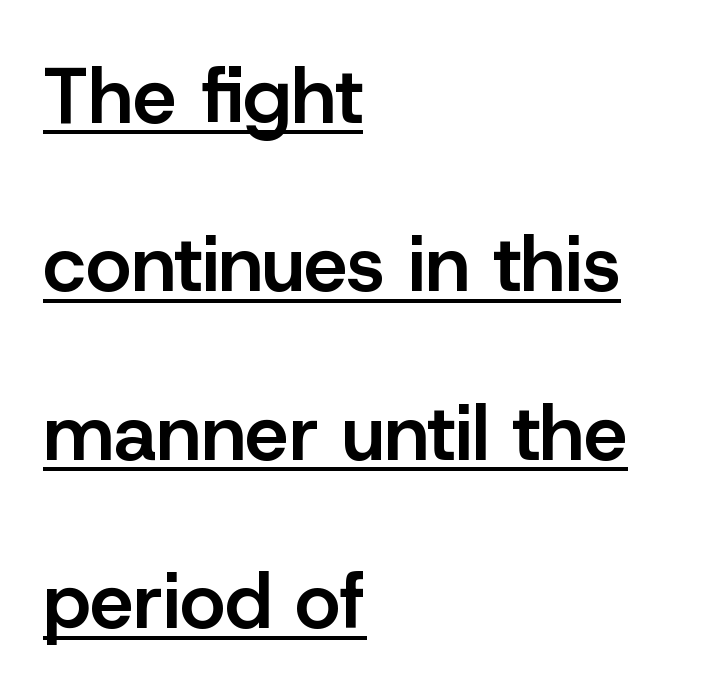
These lines are set flush left with a ragged right edge. These lines are rendered in a variable-pitch font. These lines keep a tight, regular rhythm from letter to letter. Is there much room between lines? Yes — plenty of vertical air separates them. The glyphs are accompanied by a horizontal stroke just below them. Grotesque or geometric, the face here clearly has no serifs.
